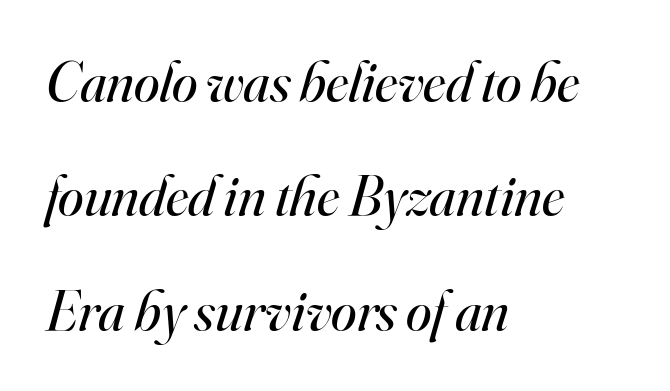
{"serif": "yes", "italic": "yes", "lean": "right", "slant_degrees": 16, "bold": "no", "weight": "regular", "width": "normal", "stroke_contrast": "high", "x_height": "small", "monospaced": "no", "underline": "no", "align": "left", "line_spacing": "loose", "line_spacing_ratio": 1.97, "letter_spacing": "normal", "letter_spacing_em": 0.0, "glyph_px": 58}
